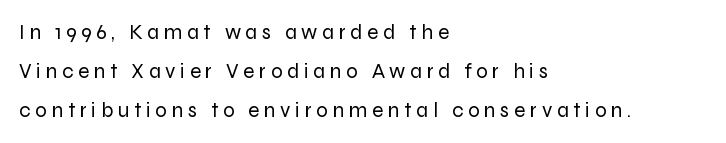
The image shows 21 px text type, upright; set left-aligned, line spacing 1.86x, unusually wide letter spacing (+0.22 em), not underlined.
